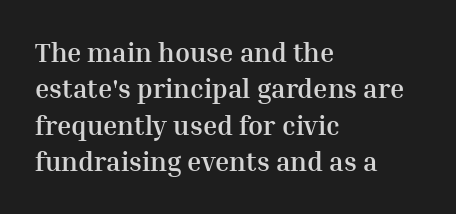
Q: Is the text bold? A: Yes.
Q: Is the text italic (slanted)? A: No, it is upright.
Q: Is the text underlined? A: No.
Q: How is the paragraph aligned? A: Left-aligned.
Q: Is the spacing between letters normal or unusually wide? A: Normal.
Q: Is the spacing between lines tight, normal or loose? A: Normal.
